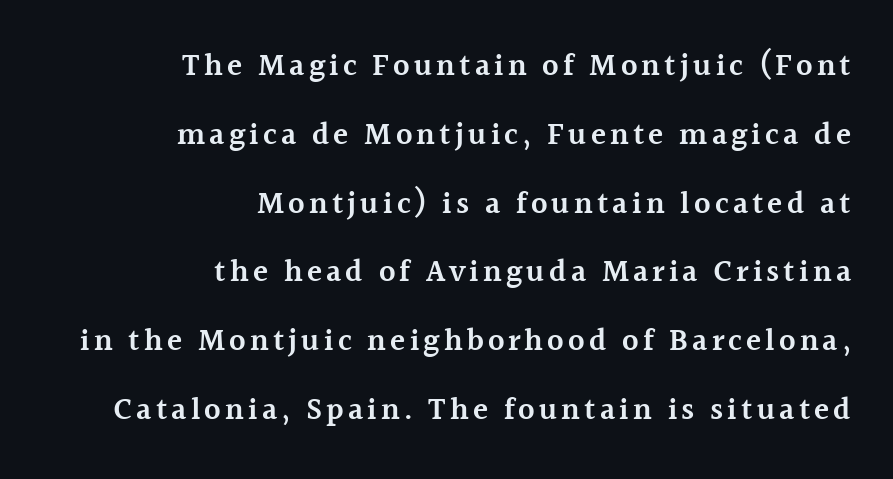
{"serif": "yes", "italic": "no", "bold": "semi", "weight": "semibold", "width": "normal", "x_height": "medium", "monospaced": "no", "underline": "no", "align": "right", "line_spacing": "loose", "line_spacing_ratio": 2.22, "glyph_px": 31}
